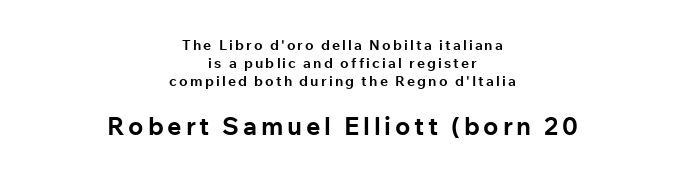
{"italic": "no", "bold": "yes", "underline": "no", "align": "center", "line_spacing": "normal", "line_spacing_ratio": 1.28, "larger_block": "second", "size_ratio": 1.79, "glyph_px": 25}
